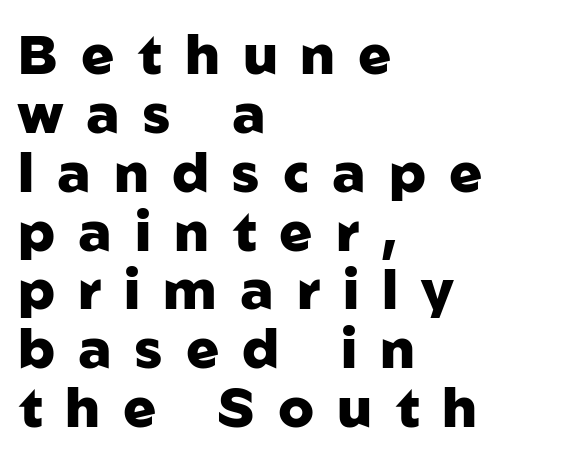
The image shows 55 px heavy sans-serif type, upright; set left-aligned, tight line spacing (1.07x), unusually wide letter spacing (+0.42 em), not underlined; low stroke contrast and a medium x-height.
